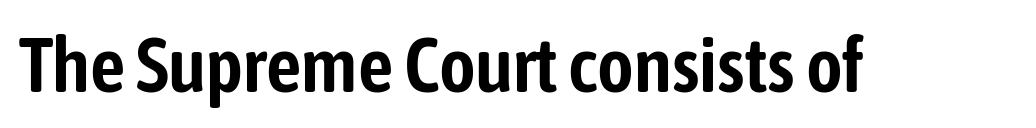
{"serif": "no", "italic": "no", "width": "condensed", "stroke_contrast": "low", "x_height": "medium", "monospaced": "no", "underline": "no", "letter_spacing": "normal", "letter_spacing_em": 0.0, "glyph_px": 78}
